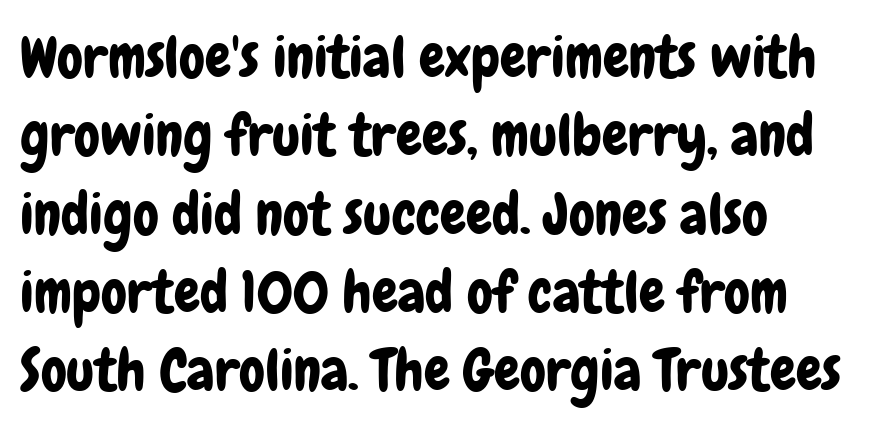
{"serif": "no", "italic": "no", "width": "condensed", "stroke_contrast": "low", "x_height": "medium", "monospaced": "no", "underline": "no", "align": "left", "line_spacing": "normal", "line_spacing_ratio": 1.35, "letter_spacing": "normal", "letter_spacing_em": 0.0, "glyph_px": 58}
